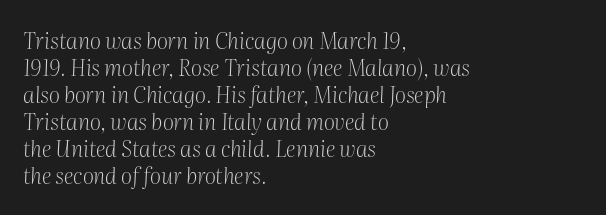
Rendered with sloped, italic letterforms. How are the letters spaced? Ordinarily, with no added tracking. The gap between lines stays unmarked. Weight class: somewhere from thin through regular. A classic flush-left, rag-right setting is used for this passage.
